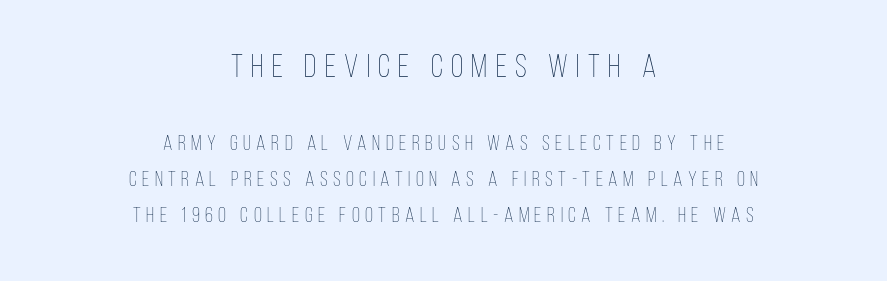
Q: Is the text bold? A: No.
Q: Is the text italic (slanted)? A: No, it is upright.
Q: Is the text underlined? A: No.
Q: How is the paragraph aligned? A: Centered.
Q: Is the spacing between letters normal or unusually wide? A: Unusually wide.
Q: Which block of text is set in a larger size, the first (top) or the second (bottom)? A: The first (top) one.
Q: Width (condensed, normal, or wide)? A: Condensed.
Q: Stroke contrast? A: Low.
Q: x-height? A: Large.
Q: Monospaced? A: No.
